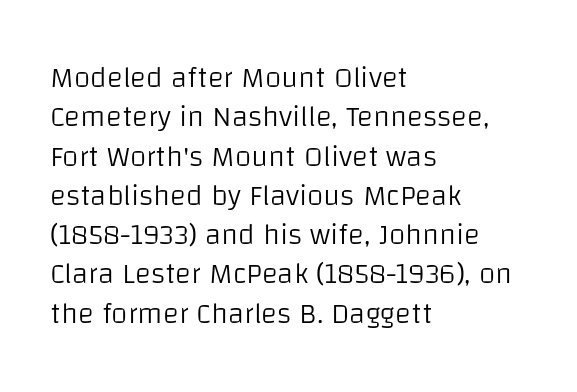
A typesetter would call this leading conventional body-copy spacing. The gap between lines stays unmarked. Font category for this specimen: sans-serif. Is this a heavy cut? Hardly; it is regular or lighter. In terms of letterspacing, this is plain default setting.
